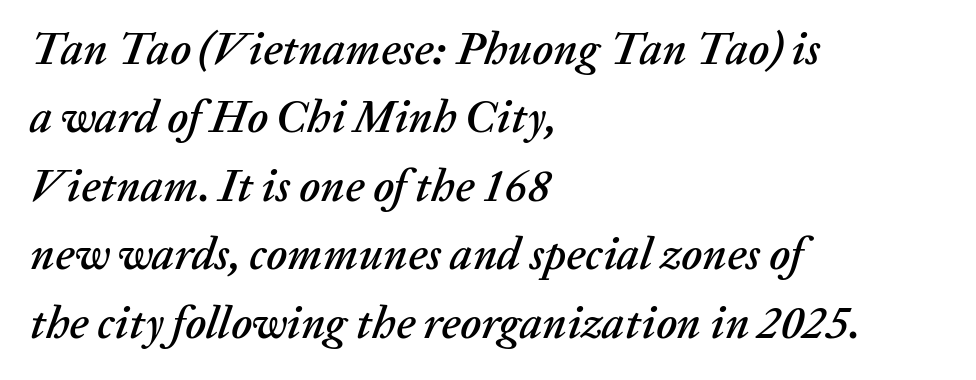
The image shows 45 px text type, italic (leaning right); set left-aligned, normal line spacing (1.52x), normal letter spacing, not underlined; low stroke contrast and a medium x-height.
